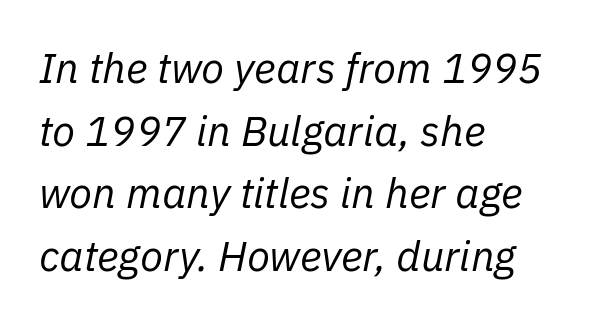
Each letter keeps its own natural width here, so spacing adapts to shape. Check under the words: just untouched page. Is there much room between lines? A standard amount, neither cramped nor airy. Slanted lettering throughout. The letterforms sit shoulder to shoulder at normal distance.
